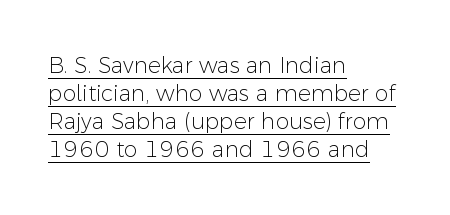
Weight class: somewhere from thin through regular. Horizontal bands of white between lines are of average thickness. Nope, not italic — everything's standing straight. Glance below the letters and you will spot a drawn line. Observe the ordinary spacing: letters are neighbours, not strangers. Is the block centered? No — it sits flush against the left margin.
